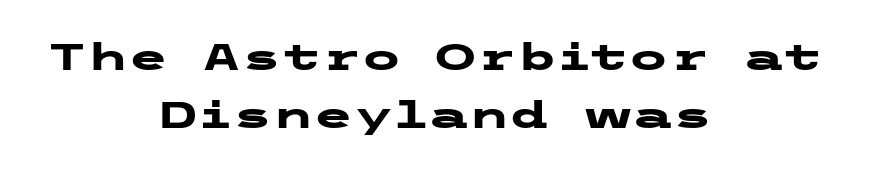
{"serif": "no", "italic": "no", "bold": "yes", "weight": "heavy", "width": "wide", "stroke_contrast": "low", "x_height": "medium", "underline": "no", "align": "center", "line_spacing": "normal", "line_spacing_ratio": 1.57, "letter_spacing": "normal", "letter_spacing_em": 0.0, "glyph_px": 37}
